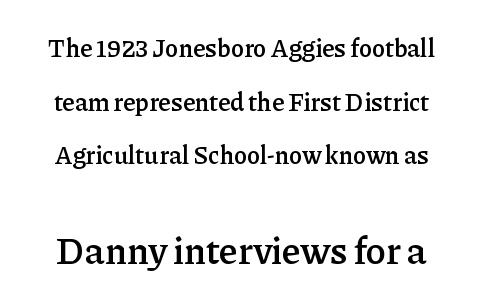
Character widths vary here, with narrow letters taking less room than wide ones. Students, note that the glyphs here touch the page at normal intervals. The face used here is a semibold: visibly heavier than regular, lighter than bold. The rendering enlarges the type as you move from the upper chunk to the lower. No italicization has been applied; the sample stays upright. These lines are composed in type with serifs.
